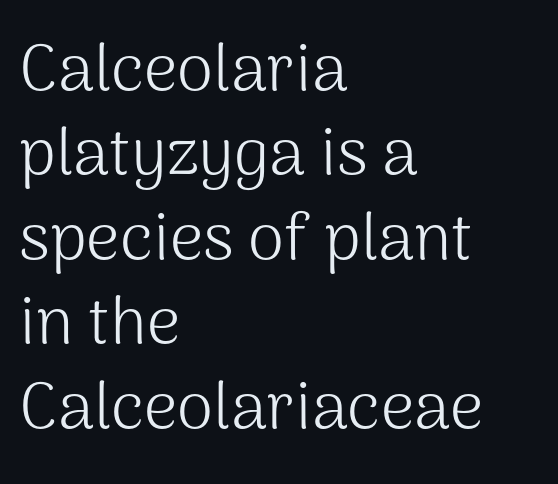
The image shows 66 px light sans-serif type, upright; set left-aligned, normal line spacing (1.28x), normal letter spacing, not underlined; medium stroke contrast and a medium x-height.
